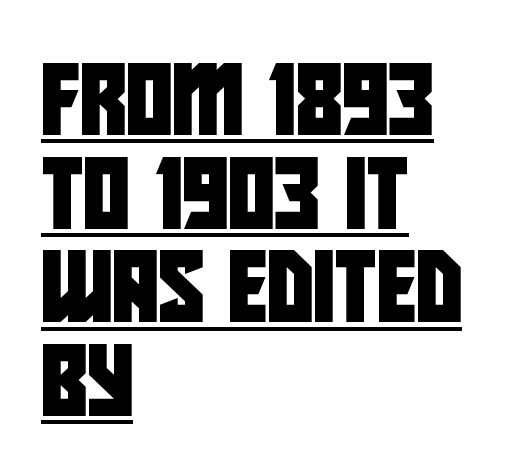
{"serif": "no", "width": "condensed", "stroke_contrast": "low", "x_height": "large", "monospaced": "no", "underline": "yes", "align": "left", "line_spacing": "normal", "line_spacing_ratio": 1.32, "letter_spacing": "normal", "letter_spacing_em": 0.0, "glyph_px": 71}
